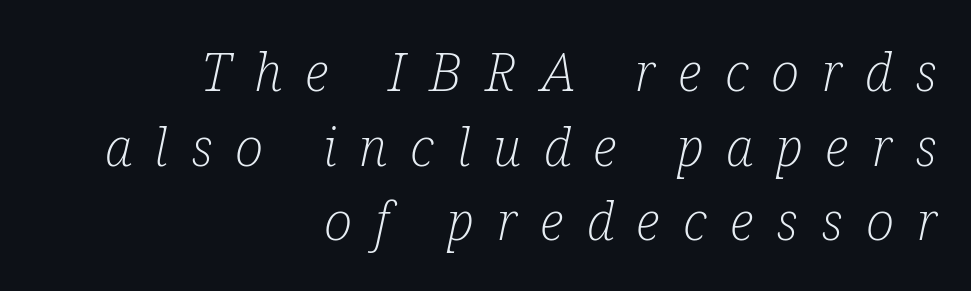
{"serif": "yes", "italic": "yes", "lean": "right", "slant_degrees": 12, "bold": "no", "weight": "light", "width": "condensed", "stroke_contrast": "low", "x_height": "medium", "monospaced": "no", "underline": "no", "align": "right", "line_spacing": "normal", "line_spacing_ratio": 1.41, "letter_spacing": "wide", "letter_spacing_em": 0.43, "glyph_px": 53}
